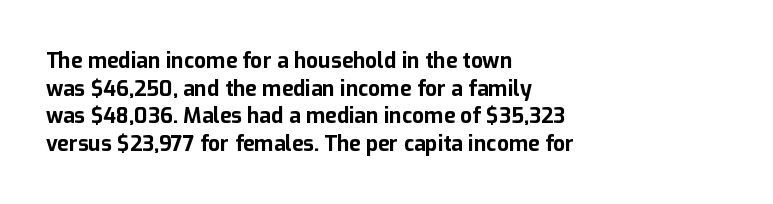
Normally led — the rows are evenly, conventionally spaced. Caption: standard tracking, unaltered. Check the space under the baseline: it is left empty. This sample is left-justified, so line endings fall wherever the words run out. These lines were composed using upright roman letters.
